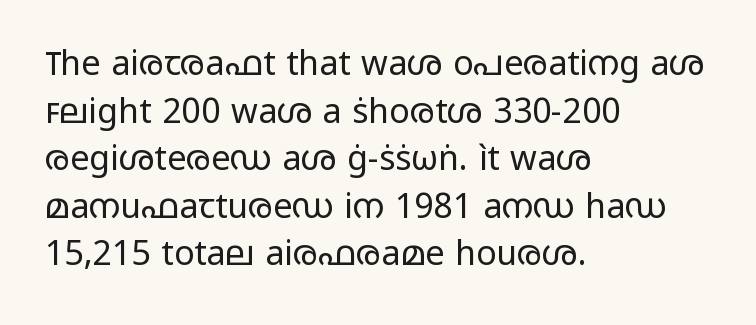
No chunkiness to these letters — they're not bold. Descender tails drop into unmarked territory. There is no visible air inserted between adjacent glyphs. This sample is left-justified, so line endings fall wherever the words run out. Examine the stroke ends and you'll find no serifs.
